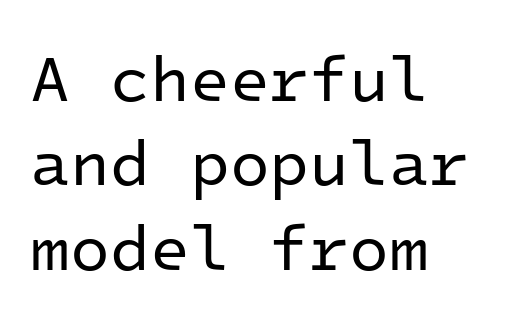
{"serif": "no", "italic": "no", "bold": "no", "weight": "regular", "width": "normal", "stroke_contrast": "low", "x_height": "medium", "monospaced": "yes", "underline": "no", "align": "left", "line_spacing": "normal", "line_spacing_ratio": 1.3, "letter_spacing": "normal", "letter_spacing_em": 0.0, "glyph_px": 65}
